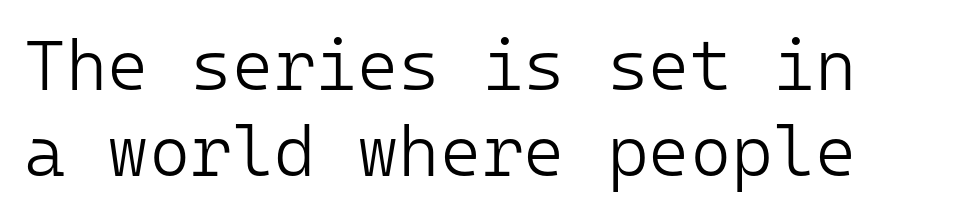
Do the characters align in a grid? Yes, the font is monospaced. Style check: upright. Stroke terminals: plain, sans-serif. Letter spacing: default. This reads as an unemphasized weight, regular at the heaviest.
